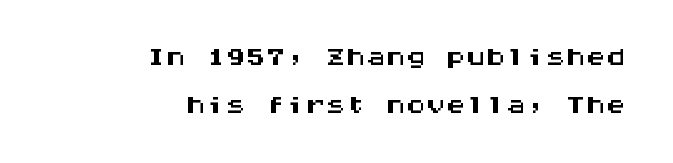
{"serif": "no", "italic": "no", "width": "wide", "stroke_contrast": "medium", "x_height": "large", "monospaced": "yes", "underline": "no", "align": "right", "line_spacing_ratio": 1.19, "letter_spacing": "normal", "letter_spacing_em": 0.0, "glyph_px": 40}
